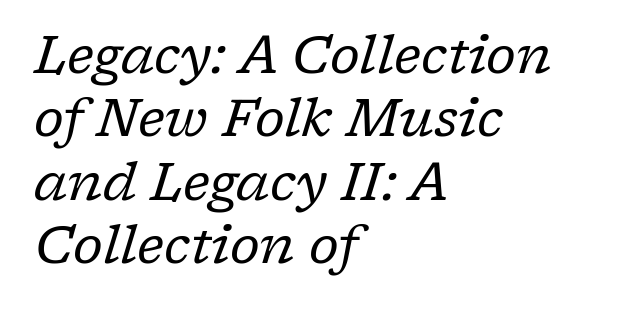
The image shows 52 px regular-weight serif type, italic (leaning right); set left-aligned, line spacing 1.22x, normal letter spacing, not underlined; low stroke contrast and a medium x-height.
